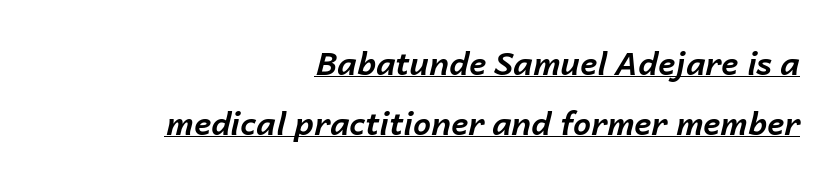
Spacing between characters is what you'd get straight out of the box. In designer terms, the underline attribute is active on this setting. In CSS terms this would be text-align: right. An italicized treatment has been applied to the whole sample. Think of a printed novel: that variable character pitch is what you see here.
